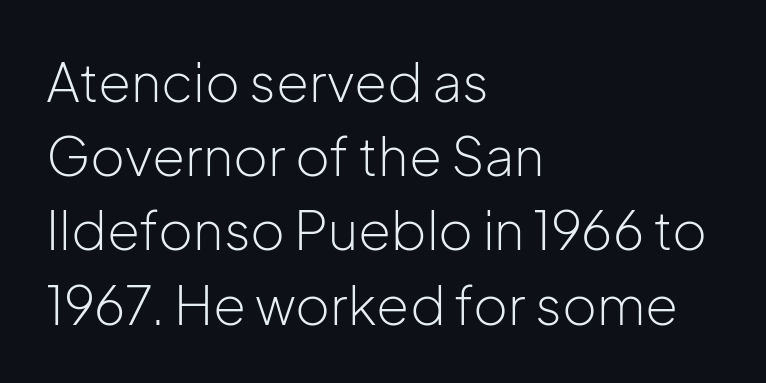
The image shows 53 px light sans-serif type, upright; set left-aligned, normal line spacing (1.4x), normal letter spacing, not underlined; low stroke contrast and a medium x-height.
